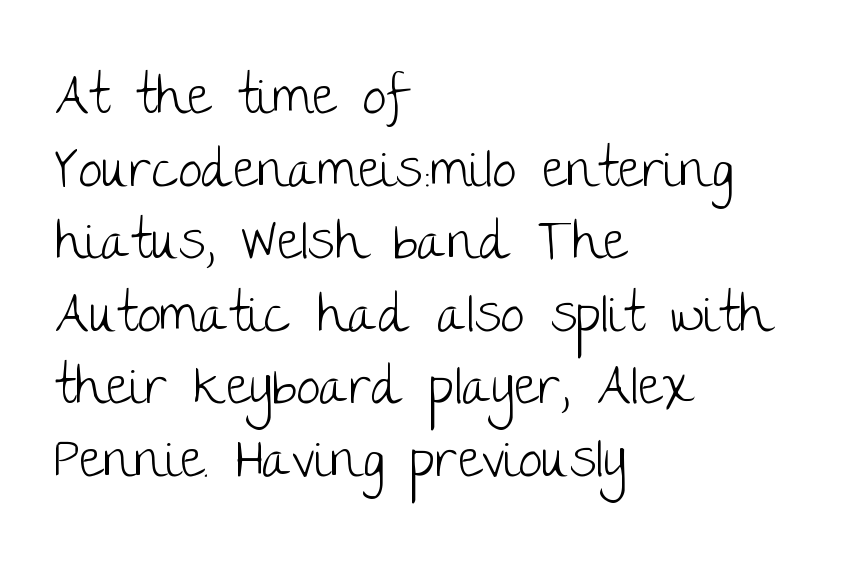
The image shows 53 px light sans-serif type, upright; set left-aligned, normal line spacing (1.37x), normal letter spacing, not underlined; low stroke contrast and a large x-height.
